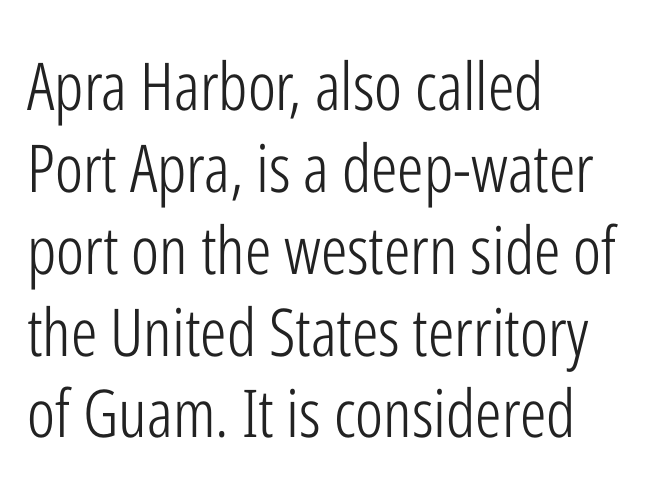
Q: Is the text bold? A: No.
Q: Is the text italic (slanted)? A: No, it is upright.
Q: Is the typeface a serif or a sans-serif typeface? A: Sans-serif.
Q: Is the text underlined? A: No.
Q: How is the paragraph aligned? A: Left-aligned.
Q: Is the spacing between letters normal or unusually wide? A: Normal.
Q: Width (condensed, normal, or wide)? A: Condensed.
Q: Stroke contrast? A: Low.
Q: x-height? A: Medium.
Q: Monospaced? A: No.
